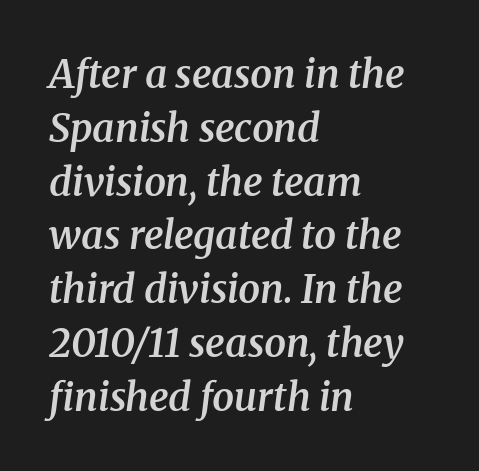
{"serif": "yes", "italic": "yes", "lean": "right", "slant_degrees": 8, "bold": "semi", "weight": "semibold", "width": "normal", "stroke_contrast": "medium", "x_height": "medium", "monospaced": "no", "underline": "no", "align": "left", "line_spacing": "normal", "line_spacing_ratio": 1.38, "letter_spacing": "normal", "letter_spacing_em": 0.0, "glyph_px": 39}
